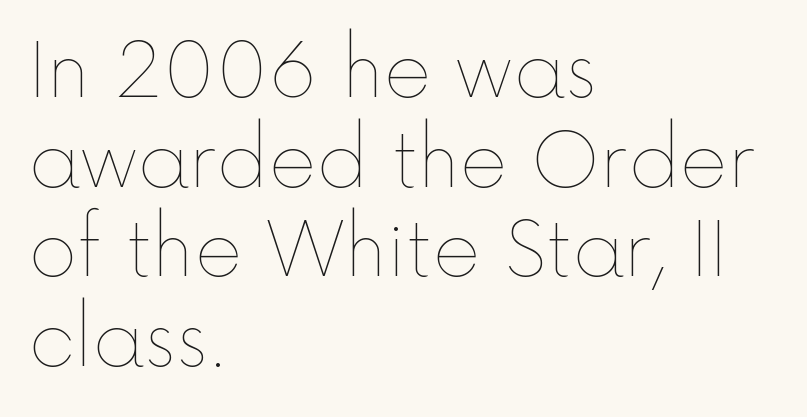
Reading down the block, your eye returns to a fixed left position each line. The gap between lines stays unmarked. Glyph-to-glyph distance matches everyday printed text. Every stem runs plumb, perpendicular to the baseline. The cut favours lightness, reaching ordinary text weight at its darkest.
